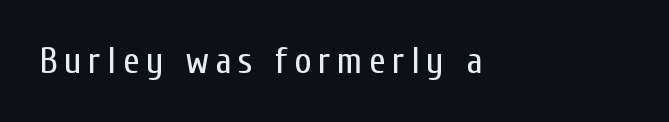
The image shows 37 px regular-weight, condensed sans-serif type, upright; set not underlined; low stroke contrast and a medium x-height.
